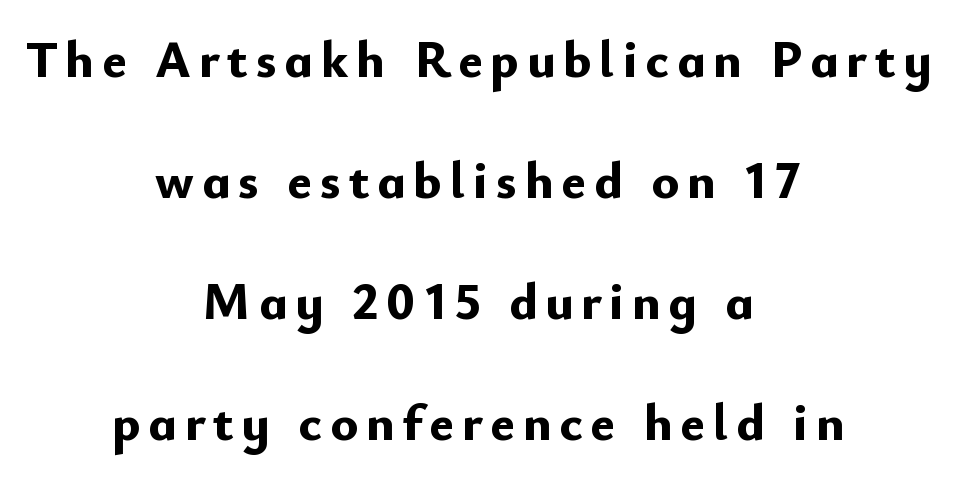
{"serif": "no", "italic": "no", "bold": "yes", "weight": "bold", "width": "normal", "stroke_contrast": "low", "x_height": "small", "monospaced": "no", "underline": "no", "align": "center", "line_spacing": "loose", "line_spacing_ratio": 2.33, "glyph_px": 52}
